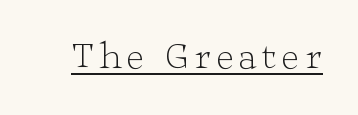
{"serif": "yes", "italic": "no", "bold": "no", "weight": "light", "width": "wide", "stroke_contrast": "low", "x_height": "medium", "monospaced": "no", "underline": "yes", "glyph_px": 37}
